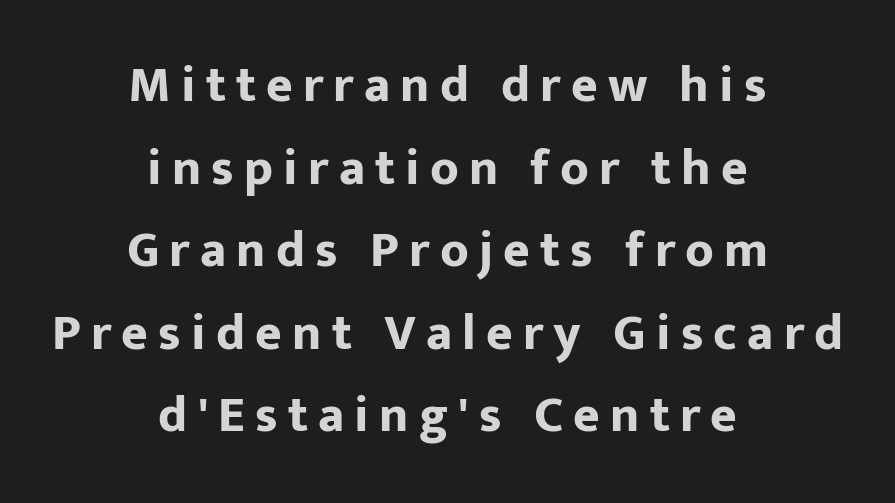
Q: Is the text bold? A: Yes.
Q: Is the text italic (slanted)? A: No, it is upright.
Q: Is the typeface a serif or a sans-serif typeface? A: Sans-serif.
Q: Is the text underlined? A: No.
Q: How is the paragraph aligned? A: Centered.
Q: Is the spacing between letters normal or unusually wide? A: Unusually wide.
Q: Is the spacing between lines tight, normal or loose? A: Normal.
Q: Width (condensed, normal, or wide)? A: Normal.
Q: Stroke contrast? A: Low.
Q: x-height? A: Medium.
Q: Monospaced? A: No.
